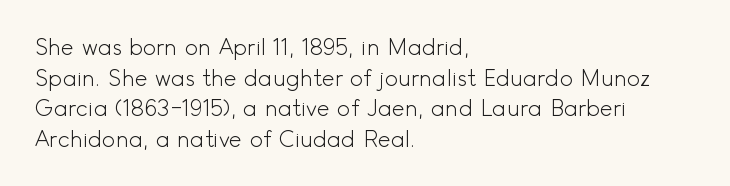
Here the glyphs are tracked normally, forming tight word shapes. This sample keeps an unexceptional amount of space between lines. Every character sits straight up, as roman type does. Each stroke keeps to a modest, everyday thickness or less. This rendering uses left alignment, leaving the right contour irregular. Descenders are the only things crossing below the line.
